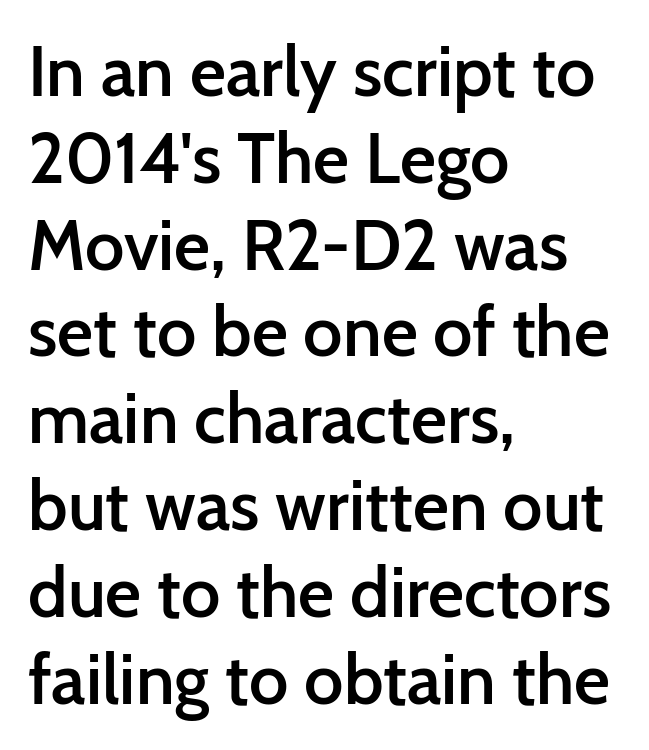
{"serif": "no", "italic": "no", "bold": "semi", "weight": "semibold", "width": "normal", "stroke_contrast": "low", "x_height": "medium", "monospaced": "no", "underline": "no", "align": "left", "line_spacing_ratio": 1.24, "letter_spacing": "normal", "letter_spacing_em": 0.0, "glyph_px": 70}
